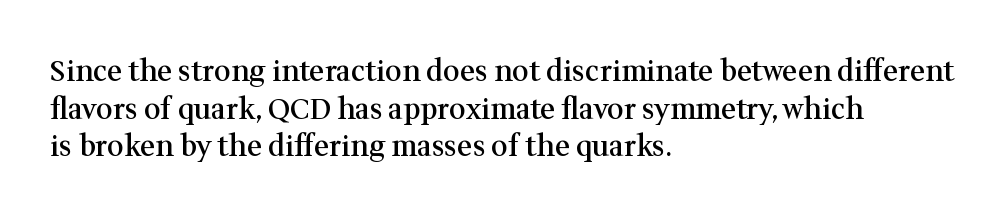
Q: Is the text bold? A: Semi-bold.
Q: Is the text italic (slanted)? A: No, it is upright.
Q: Is the typeface a serif or a sans-serif typeface? A: Serif.
Q: Is the text underlined? A: No.
Q: How is the paragraph aligned? A: Left-aligned.
Q: Is the spacing between letters normal or unusually wide? A: Normal.
Q: Is the spacing between lines tight, normal or loose? A: Normal.
Q: Width (condensed, normal, or wide)? A: Normal.
Q: Stroke contrast? A: Medium.
Q: x-height? A: Medium.
Q: Monospaced? A: No.
